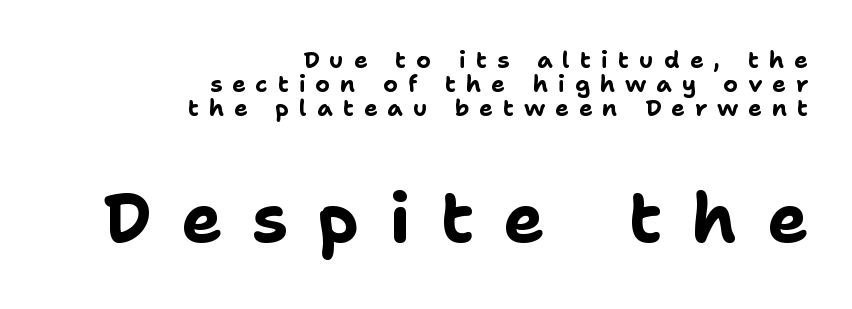
The image shows 69 px bold sans-serif type, upright; set right-aligned, tight line spacing (1.04x), unusually wide letter spacing (+0.43 em), not underlined; the second (bottom) block is 3.0x larger; low stroke contrast and a medium x-height.
